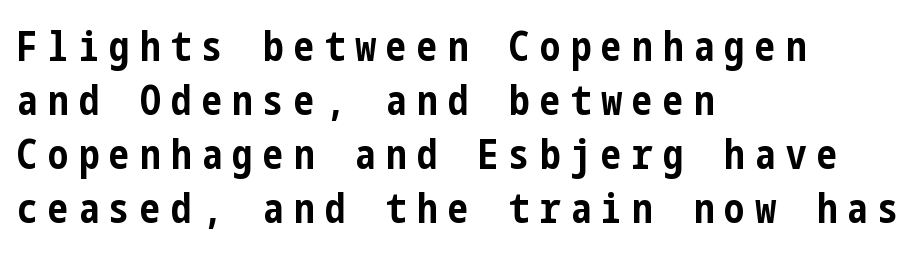
Q: Is the text bold? A: Yes.
Q: Is the text italic (slanted)? A: No, it is upright.
Q: Is the typeface a serif or a sans-serif typeface? A: Sans-serif.
Q: Is the text underlined? A: No.
Q: How is the paragraph aligned? A: Left-aligned.
Q: Is the spacing between letters normal or unusually wide? A: Unusually wide.
Q: Is the spacing between lines tight, normal or loose? A: Normal.
Q: Width (condensed, normal, or wide)? A: Condensed.
Q: Stroke contrast? A: Low.
Q: x-height? A: Medium.
